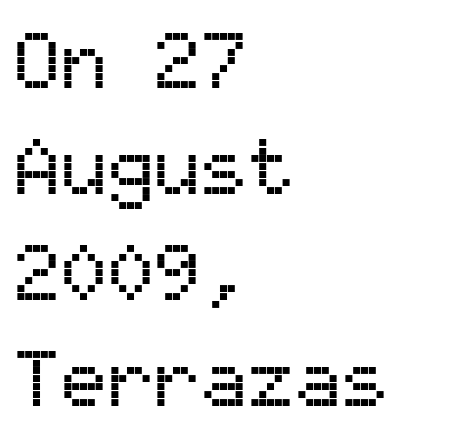
The image shows 78 px sans-serif type, upright, monospaced; set left-aligned, normal line spacing (1.36x), normal letter spacing, not underlined; medium stroke contrast and a medium x-height.
